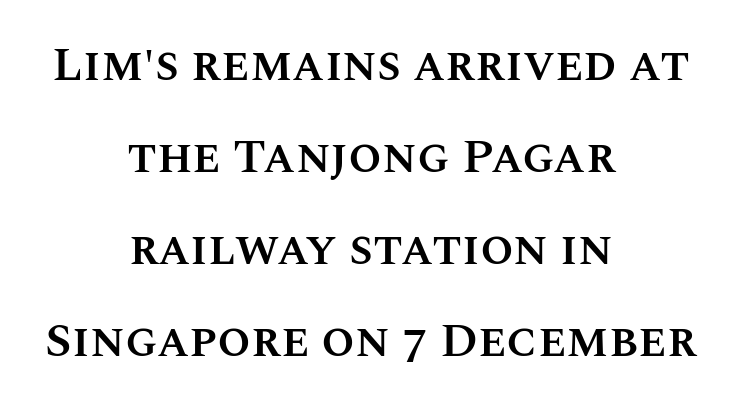
Q: Is the text bold? A: Semi-bold.
Q: Is the text italic (slanted)? A: No, it is upright.
Q: Is the text underlined? A: No.
Q: How is the paragraph aligned? A: Centered.
Q: Is the spacing between letters normal or unusually wide? A: Normal.
Q: Is the spacing between lines tight, normal or loose? A: Loose.
Q: Width (condensed, normal, or wide)? A: Normal.
Q: Stroke contrast? A: Medium.
Q: x-height? A: Large.
Q: Monospaced? A: No.
